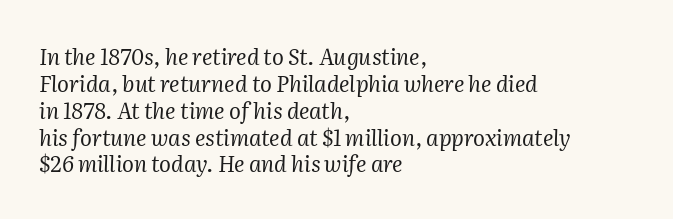
{"italic": "yes", "lean": "right", "slant_degrees": 2, "bold": "no", "underline": "no", "align": "left", "line_spacing_ratio": 1.22, "letter_spacing": "normal", "letter_spacing_em": 0.0, "glyph_px": 22}
